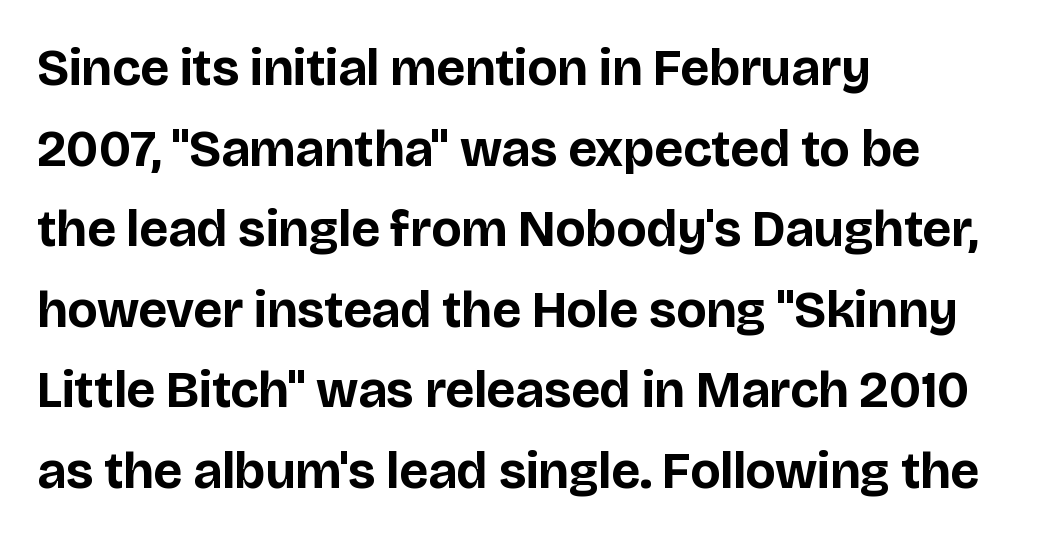
Normally led — the rows are evenly, conventionally spaced. Do the characters align in a grid? No, the font is proportional. The space directly below the letters is spotless. In terms of weight, the rendering is a true, heavy bold. Where is the straight margin? On the left.
